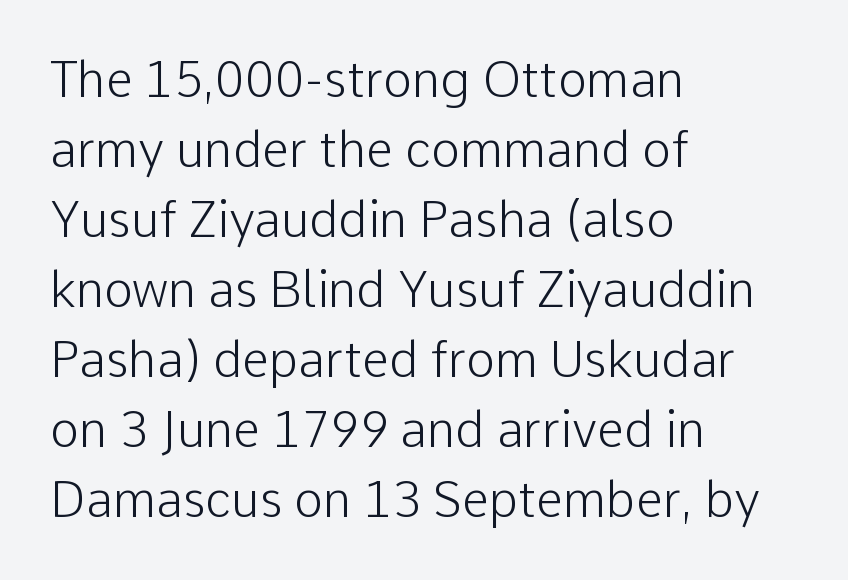
{"serif": "no", "italic": "no", "bold": "no", "weight": "light", "width": "normal", "stroke_contrast": "low", "x_height": "medium", "monospaced": "no", "underline": "no", "align": "left", "line_spacing": "normal", "line_spacing_ratio": 1.43, "letter_spacing": "normal", "letter_spacing_em": 0.0, "glyph_px": 49}
